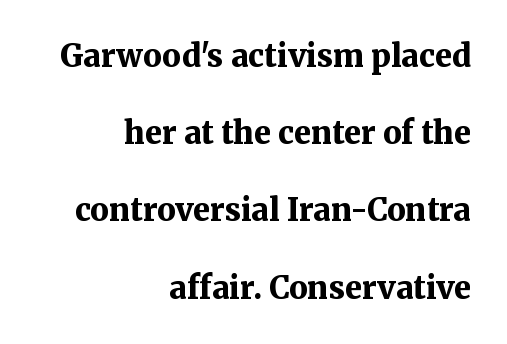
Strong, thick strokes mark this as bold type. Successive baselines arrive slowly, with a big drop between each. The string is rendered with underlining switched off. Note the varied advance widths — an 'i' is clearly narrower than an 'm'.
